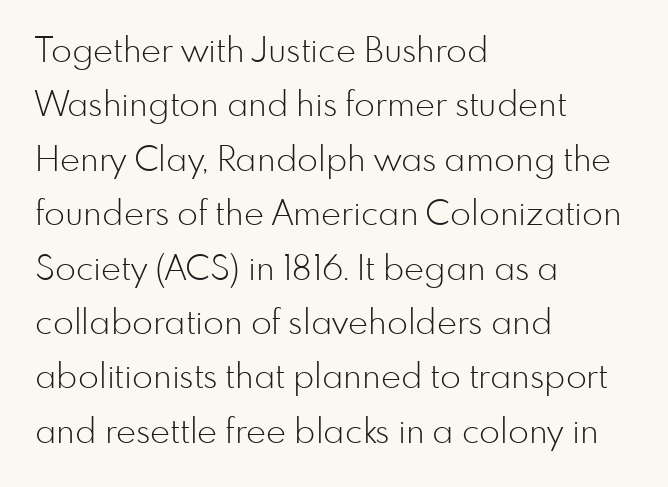
The image shows 34 px light sans-serif type, upright; set left-aligned, normal line spacing (1.6x), normal letter spacing, not underlined; low stroke contrast and a small x-height.
